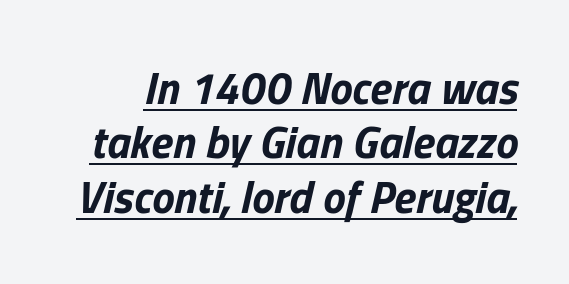
These lines were composed using italics. Typographic density is high because the face is bold. The passage shown is typed in a proportional face where columns would drift. Compared with undecorated copy, this sample adds a rule below the words.
